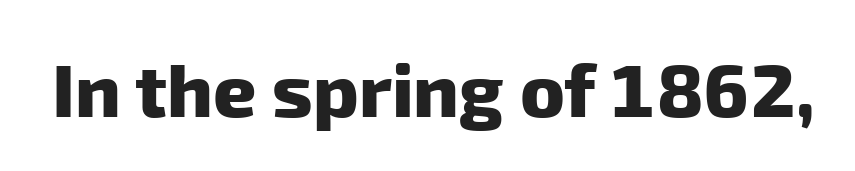
Decoration check: the copy has no underline. What weight is shown? A full bold with thick strokes. In terms of letterform style, serifs are entirely absent. What stands out about the letter spacing? Nothing — it is the standard amount. Proportional: the letters do not fall into vertical columns.
